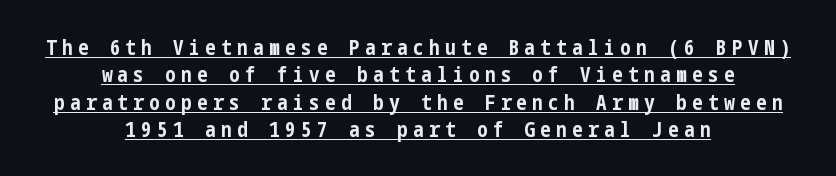
{"italic": "no", "bold": "yes", "underline": "yes", "align": "center", "line_spacing": "normal", "line_spacing_ratio": 1.3, "letter_spacing": "wide", "letter_spacing_em": 0.26, "glyph_px": 21}
